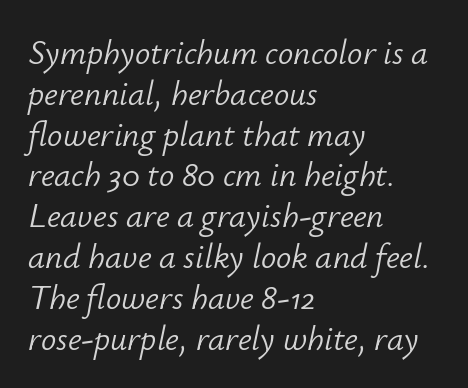
The text carries the slant typical of an italic or oblique font. Short note: letters normally spaced. Underlining? Definitely not there. Stems and bowls with no extra thickness — not bold.
